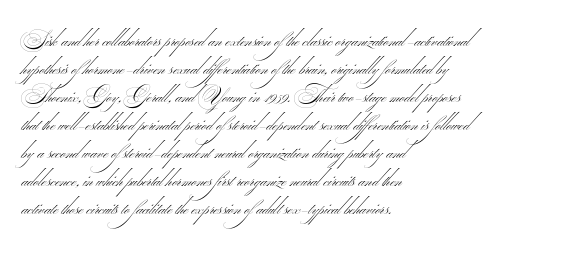
Q: Is the text bold? A: No.
Q: Is the text underlined? A: No.
Q: How is the paragraph aligned? A: Left-aligned.
Q: Is the spacing between letters normal or unusually wide? A: Normal.
Q: Is the spacing between lines tight, normal or loose? A: Normal.
